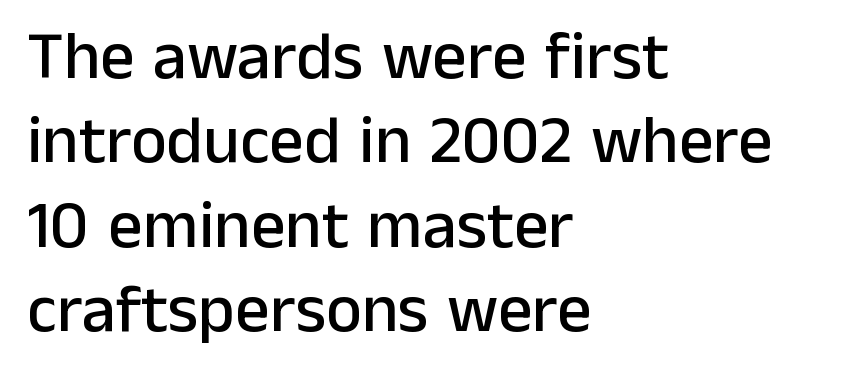
{"serif": "no", "italic": "no", "width": "normal", "stroke_contrast": "low", "x_height": "medium", "monospaced": "no", "underline": "no", "align": "left", "line_spacing_ratio": 1.24, "letter_spacing": "normal", "letter_spacing_em": 0.0, "glyph_px": 68}
